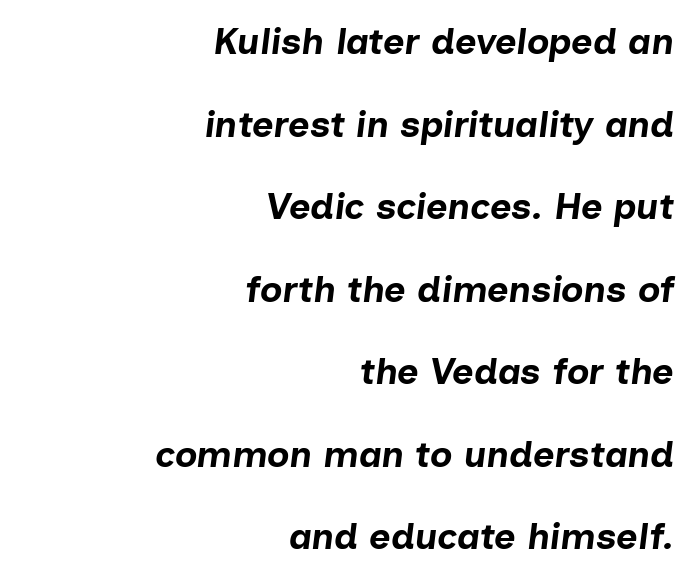
{"italic": "yes", "lean": "right", "slant_degrees": 7, "bold": "yes", "weight": "bold", "width": "normal", "stroke_contrast": "low", "x_height": "medium", "monospaced": "no", "underline": "no", "align": "right", "line_spacing": "loose", "line_spacing_ratio": 2.23, "letter_spacing": "normal", "letter_spacing_em": 0.0, "glyph_px": 37}
